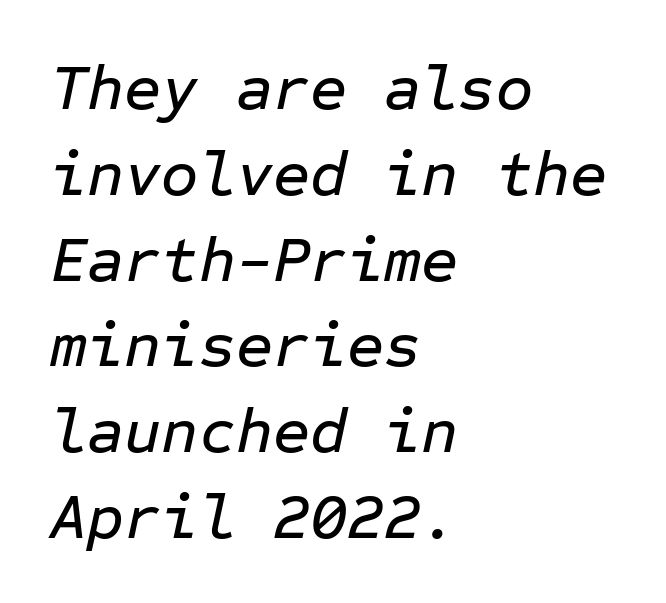
The image shows 64 px text type, italic (leaning right), monospaced; set left-aligned, normal line spacing (1.34x), normal letter spacing, not underlined; low stroke contrast and a medium x-height.
